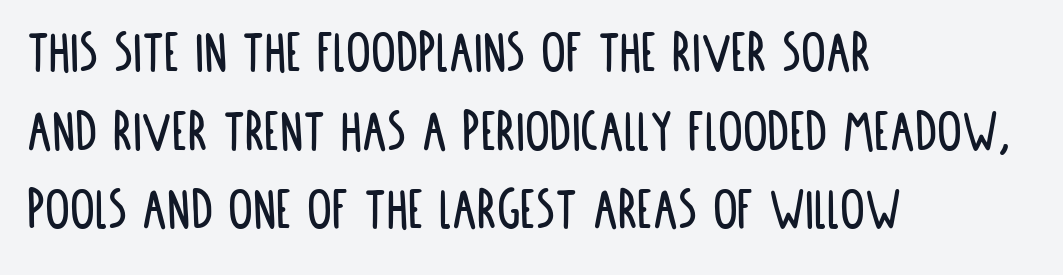
{"serif": "no", "italic": "no", "width": "condensed", "stroke_contrast": "low", "x_height": "large", "monospaced": "no", "underline": "no", "align": "left", "line_spacing": "normal", "line_spacing_ratio": 1.27, "letter_spacing": "normal", "letter_spacing_em": 0.0, "glyph_px": 62}
